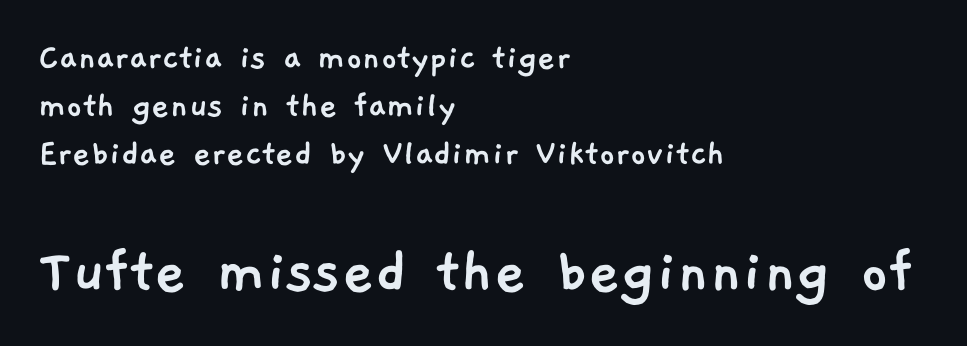
Q: Is the typeface a serif or a sans-serif typeface? A: Sans-serif.
Q: Is the text underlined? A: No.
Q: How is the paragraph aligned? A: Left-aligned.
Q: Is the spacing between letters normal or unusually wide? A: Normal.
Q: Which block of text is set in a larger size, the first (top) or the second (bottom)? A: The second (bottom) one.
Q: Width (condensed, normal, or wide)? A: Normal.
Q: Stroke contrast? A: Low.
Q: x-height? A: Medium.
Q: Monospaced? A: No.
